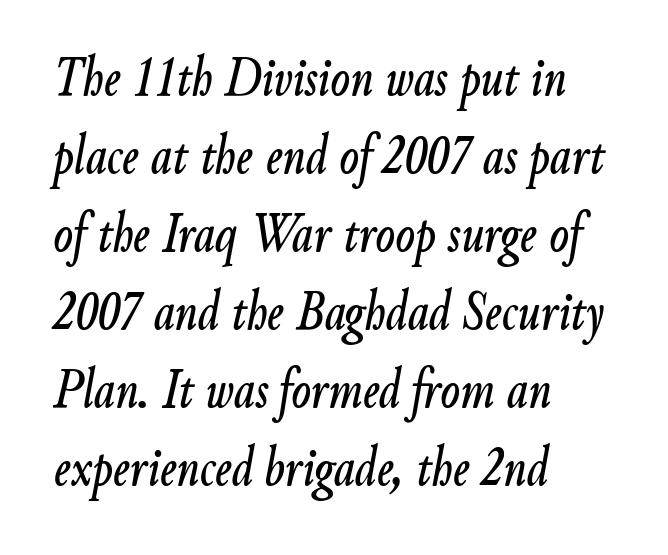
Q: Is the text italic (slanted)? A: Yes, it leans right by about 9 degrees.
Q: Is the text underlined? A: No.
Q: How is the paragraph aligned? A: Left-aligned.
Q: Is the spacing between letters normal or unusually wide? A: Normal.
Q: Is the spacing between lines tight, normal or loose? A: Normal.
Q: Width (condensed, normal, or wide)? A: Condensed.
Q: Stroke contrast? A: Low.
Q: x-height? A: Small.
Q: Monospaced? A: No.
